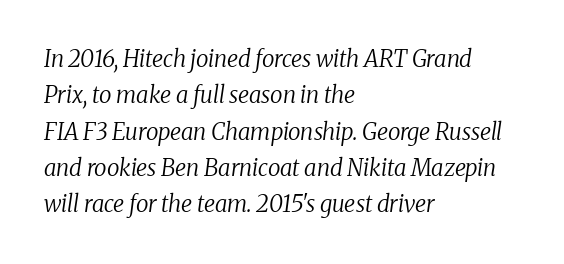
The image shows 23 px text type, italic (leaning right); set left-aligned, normal line spacing (1.58x), normal letter spacing, not underlined.
